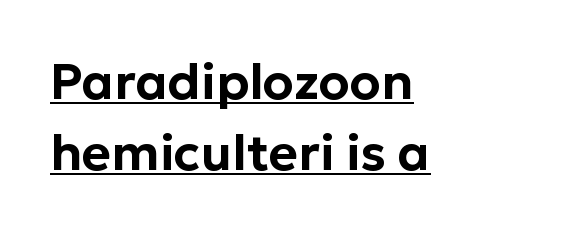
{"serif": "no", "italic": "no", "width": "normal", "stroke_contrast": "low", "x_height": "medium", "monospaced": "no", "underline": "yes", "align": "left", "line_spacing": "normal", "line_spacing_ratio": 1.43, "letter_spacing": "normal", "letter_spacing_em": 0.0, "glyph_px": 50}
